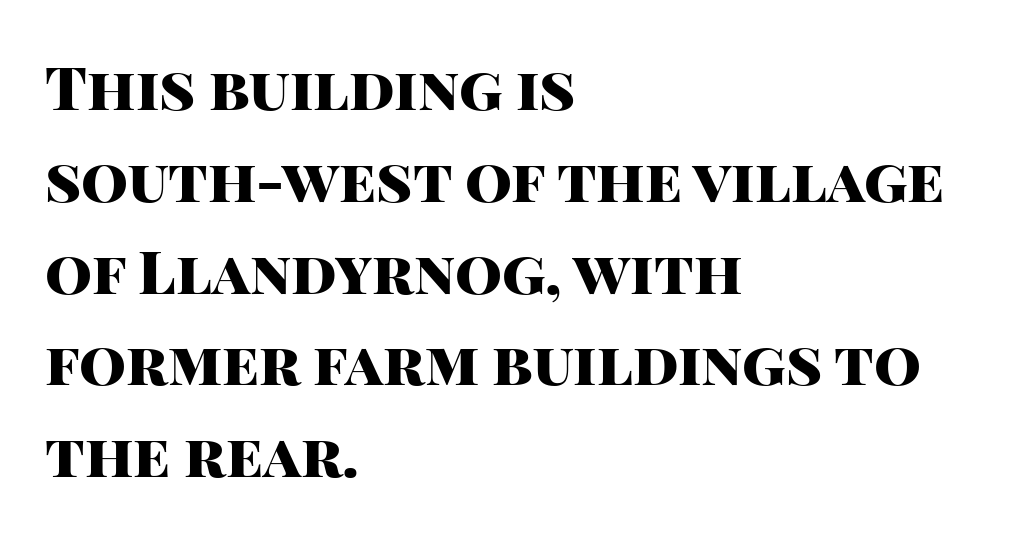
Q: Is the text bold? A: Yes.
Q: Is the text italic (slanted)? A: No, it is upright.
Q: Is the typeface a serif or a sans-serif typeface? A: Sans-serif.
Q: Is the text underlined? A: No.
Q: How is the paragraph aligned? A: Left-aligned.
Q: Is the spacing between letters normal or unusually wide? A: Normal.
Q: Is the spacing between lines tight, normal or loose? A: Normal.
Q: Width (condensed, normal, or wide)? A: Normal.
Q: Stroke contrast? A: High.
Q: x-height? A: Large.
Q: Monospaced? A: No.
